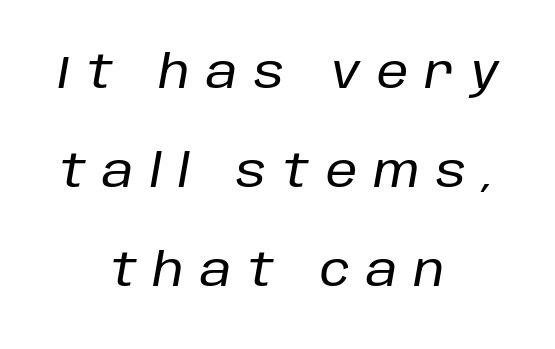
{"italic": "yes", "lean": "right", "slant_degrees": 10, "width": "normal", "stroke_contrast": "low", "x_height": "large", "monospaced": "no", "underline": "no", "align": "center", "line_spacing": "loose", "line_spacing_ratio": 2.2, "letter_spacing": "wide", "letter_spacing_em": 0.37, "glyph_px": 45}
